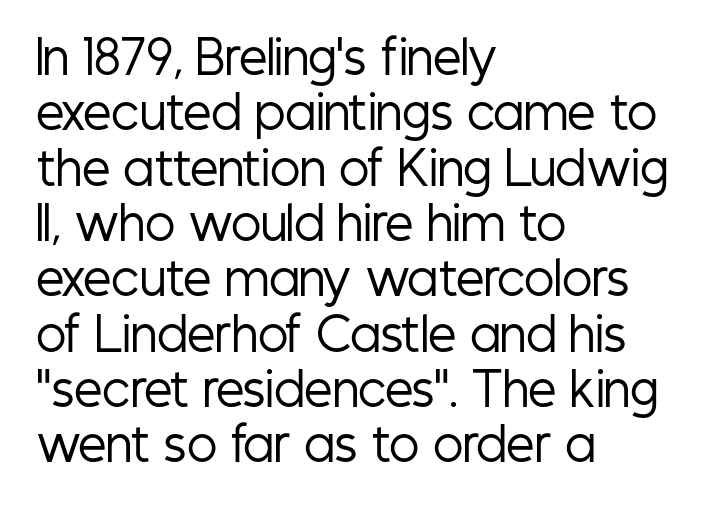
{"serif": "no", "italic": "no", "bold": "no", "weight": "regular", "width": "condensed", "stroke_contrast": "low", "x_height": "medium", "monospaced": "no", "underline": "no", "align": "left", "line_spacing_ratio": 1.23, "letter_spacing": "normal", "letter_spacing_em": 0.0, "glyph_px": 45}
